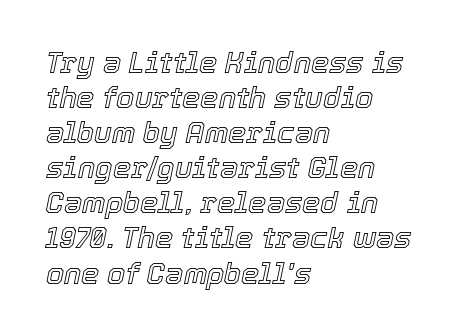
Q: Is the text italic (slanted)? A: Yes, it leans right by about 12 degrees.
Q: Is the text underlined? A: No.
Q: How is the paragraph aligned? A: Left-aligned.
Q: Is the spacing between letters normal or unusually wide? A: Normal.
Q: Width (condensed, normal, or wide)? A: Normal.
Q: x-height? A: Medium.
Q: Monospaced? A: No.
